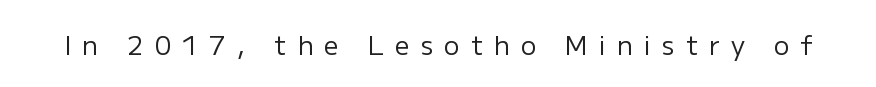
Q: Is the text bold? A: No.
Q: Is the text italic (slanted)? A: No, it is upright.
Q: Is the text underlined? A: No.
Q: Is the spacing between letters normal or unusually wide? A: Unusually wide.
